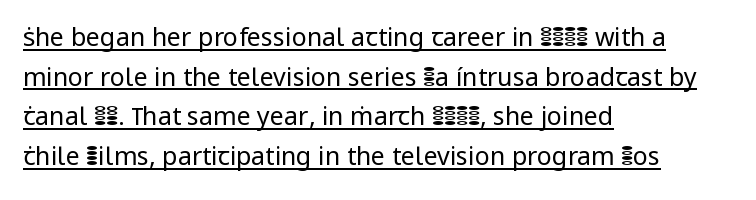
Q: Is the text bold? A: No.
Q: Is the text italic (slanted)? A: No, it is upright.
Q: Is the text underlined? A: Yes.
Q: How is the paragraph aligned? A: Left-aligned.
Q: Is the spacing between letters normal or unusually wide? A: Normal.
Q: Is the spacing between lines tight, normal or loose? A: Normal.
